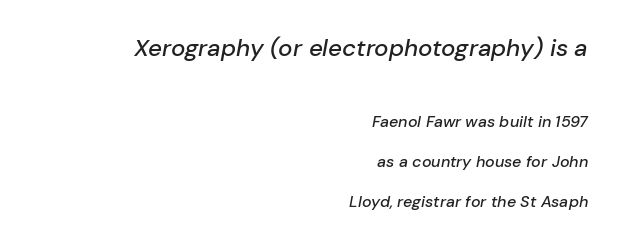
The image shows 24 px text type, italic (leaning right); set right-aligned, loose line spacing (2.49x), normal letter spacing, not underlined; the first (top) block is 1.5x larger.
